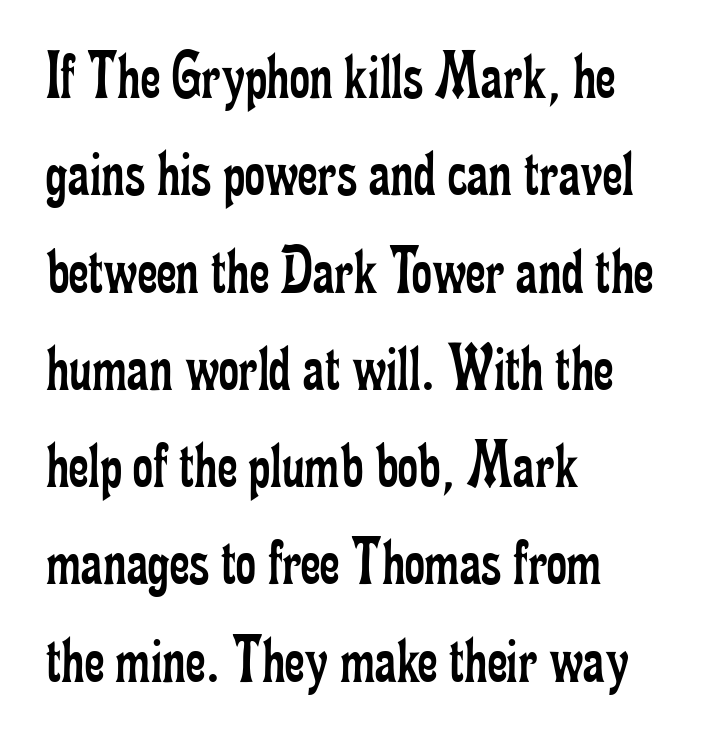
Q: Is the text bold? A: No.
Q: Is the text italic (slanted)? A: No, it is upright.
Q: Is the typeface a serif or a sans-serif typeface? A: Serif.
Q: Is the text underlined? A: No.
Q: How is the paragraph aligned? A: Left-aligned.
Q: Is the spacing between letters normal or unusually wide? A: Normal.
Q: Is the spacing between lines tight, normal or loose? A: Normal.
Q: Width (condensed, normal, or wide)? A: Condensed.
Q: Stroke contrast? A: Low.
Q: x-height? A: Small.
Q: Monospaced? A: No.
